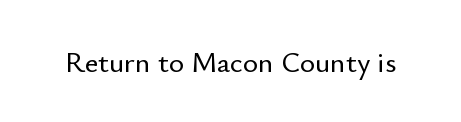
The image shows 29 px sans-serif type, upright; set normal letter spacing, not underlined; low stroke contrast and a small x-height.
